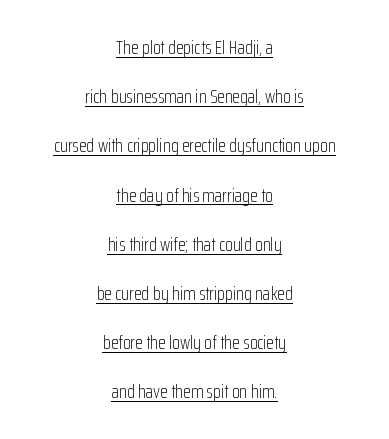
The image shows 20 px text type, upright; set centered, loose line spacing (2.46x), normal letter spacing, underlined.
